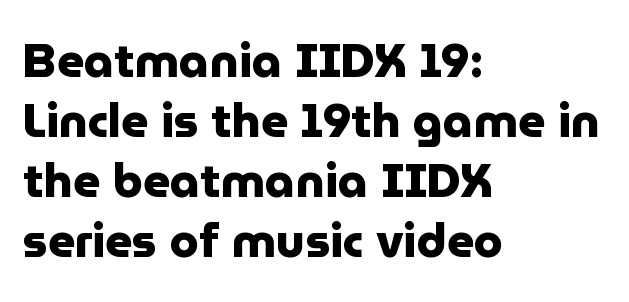
Q: Is the text bold? A: Yes.
Q: Is the text italic (slanted)? A: No, it is upright.
Q: Is the typeface a serif or a sans-serif typeface? A: Sans-serif.
Q: Is the text underlined? A: No.
Q: How is the paragraph aligned? A: Left-aligned.
Q: Is the spacing between letters normal or unusually wide? A: Normal.
Q: Is the spacing between lines tight, normal or loose? A: Normal.
Q: Width (condensed, normal, or wide)? A: Normal.
Q: Stroke contrast? A: Low.
Q: x-height? A: Medium.
Q: Monospaced? A: No.
